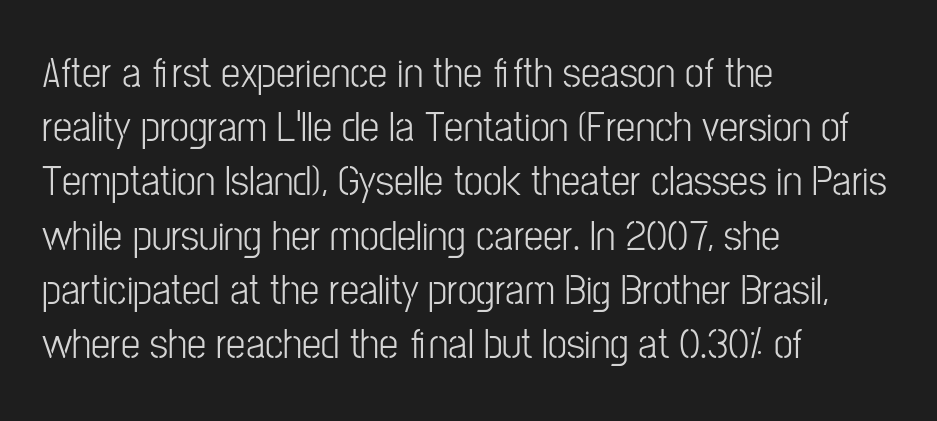
{"serif": "no", "italic": "no", "bold": "no", "weight": "light", "width": "condensed", "stroke_contrast": "low", "x_height": "medium", "monospaced": "no", "underline": "no", "align": "left", "line_spacing": "normal", "line_spacing_ratio": 1.26, "letter_spacing": "normal", "letter_spacing_em": 0.0, "glyph_px": 43}
